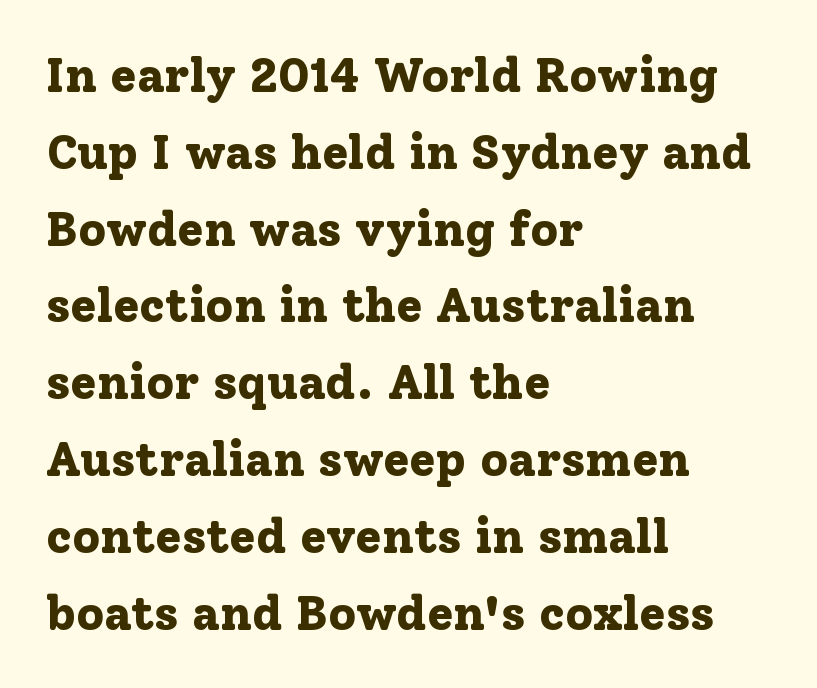
Q: Is the text bold? A: Yes.
Q: Is the text italic (slanted)? A: No, it is upright.
Q: Is the typeface a serif or a sans-serif typeface? A: Serif.
Q: Is the text underlined? A: No.
Q: How is the paragraph aligned? A: Left-aligned.
Q: Is the spacing between letters normal or unusually wide? A: Normal.
Q: Is the spacing between lines tight, normal or loose? A: Normal.
Q: Width (condensed, normal, or wide)? A: Normal.
Q: Stroke contrast? A: Low.
Q: x-height? A: Medium.
Q: Monospaced? A: No.
